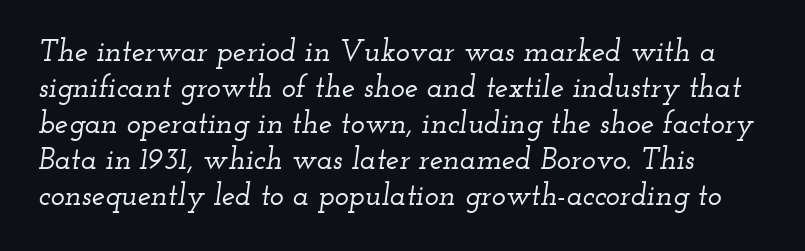
{"serif": "yes", "italic": "yes", "lean": "right", "slant_degrees": 12, "width": "wide", "stroke_contrast": "low", "x_height": "small", "monospaced": "no", "underline": "no", "align": "left", "line_spacing_ratio": 1.2, "letter_spacing": "normal", "letter_spacing_em": 0.0, "glyph_px": 30}
